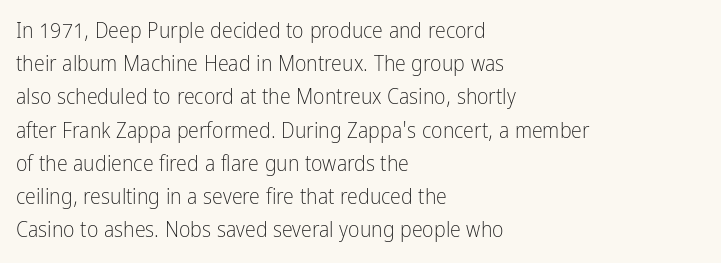
{"italic": "no", "bold": "no", "underline": "no", "align": "left", "line_spacing": "normal", "line_spacing_ratio": 1.51, "letter_spacing": "normal", "letter_spacing_em": 0.0, "glyph_px": 22}
